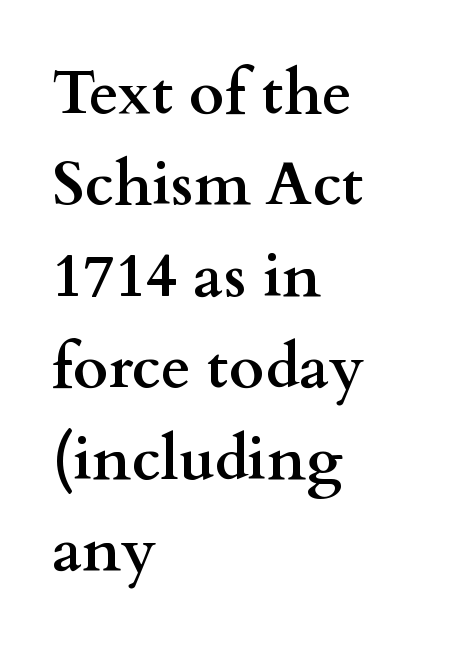
The face used here has the dense, thick strokes of a bold. If you measured baseline to baseline, you'd find a middling distance. No word sits above an underline. The passage shown has conventional tracking throughout. Note: serifs present on the glyphs.
